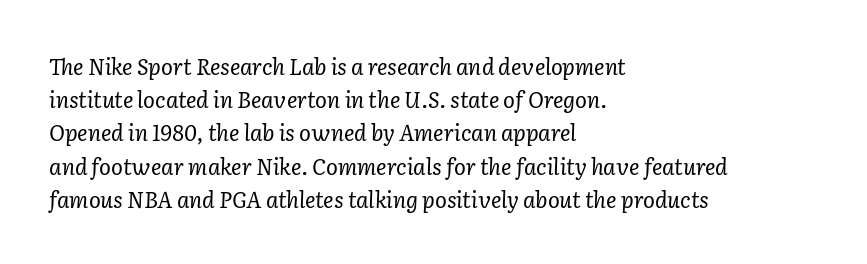
The image shows 22 px text type, italic (leaning right); set left-aligned, normal line spacing (1.51x), normal letter spacing, not underlined.
